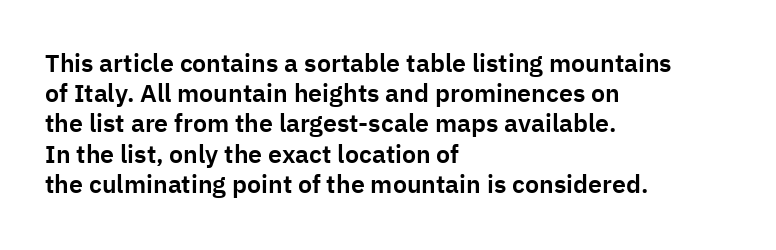
The image shows 25 px text type, upright; set left-aligned, line spacing 1.21x, normal letter spacing, not underlined.
